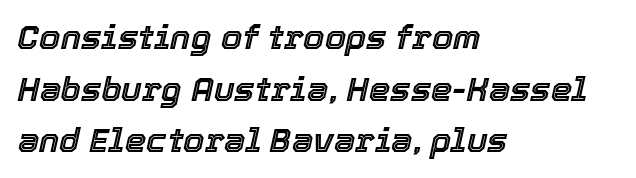
The image shows 34 px text type, italic (leaning right); set left-aligned, normal line spacing (1.52x), normal letter spacing, not underlined; a medium x-height.
